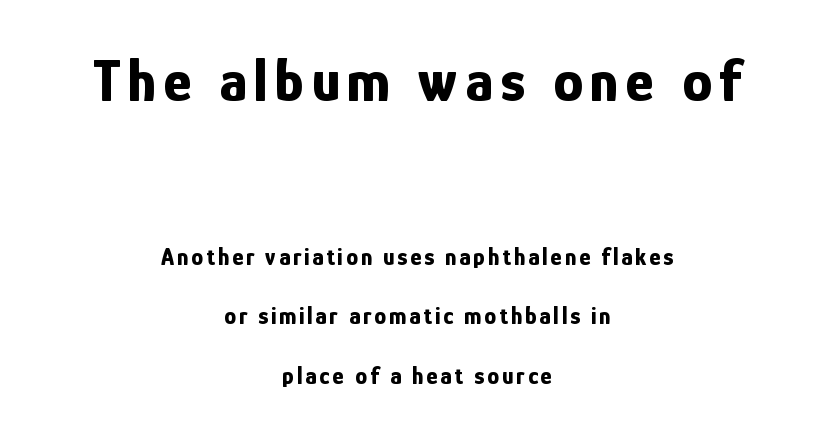
The rendering shrinks the type as you move from the upper chunk to the lower. The typeface chosen for these lines omits serifs. Heavy, bold letterforms. When letters stand straight like this, we call the style roman or upright. The gap between lines stays unmarked. Spacing verdict: proportional, widths tailored to each character.
